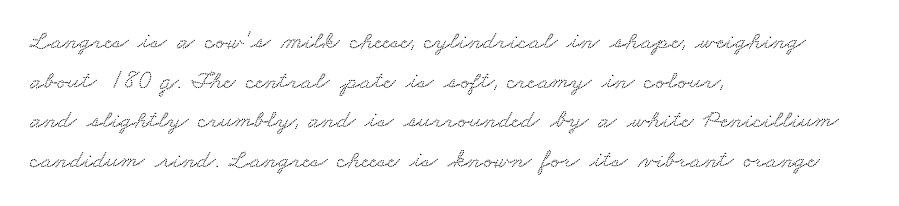
The passage shown is not underscored anywhere. Regarding leading, the lines here are spaced in the standard way. Line starts are locked; line ends wander. No extra tracking has been applied to these lines.
